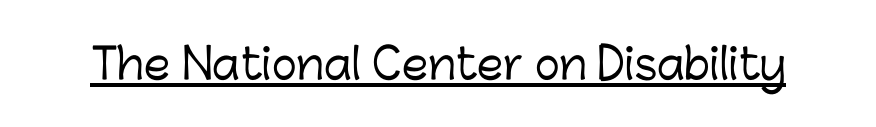
Q: Is the text italic (slanted)? A: No, it is upright.
Q: Is the typeface a serif or a sans-serif typeface? A: Sans-serif.
Q: Is the text underlined? A: Yes.
Q: Is the spacing between letters normal or unusually wide? A: Normal.
Q: Width (condensed, normal, or wide)? A: Normal.
Q: Stroke contrast? A: Low.
Q: x-height? A: Medium.
Q: Monospaced? A: No.
